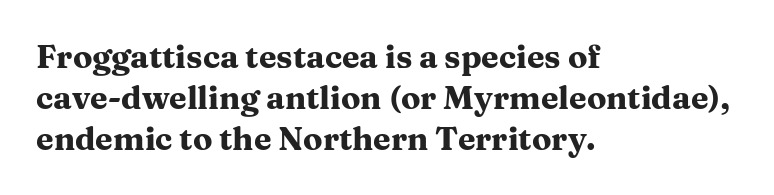
Anything drawn beneath the words? Only blank space. Words appear dense and cohesive because spacing is normal. Unlike a clean sans, this face finishes its strokes with serifs. Do the characters align in a grid? No, the font is proportional.
